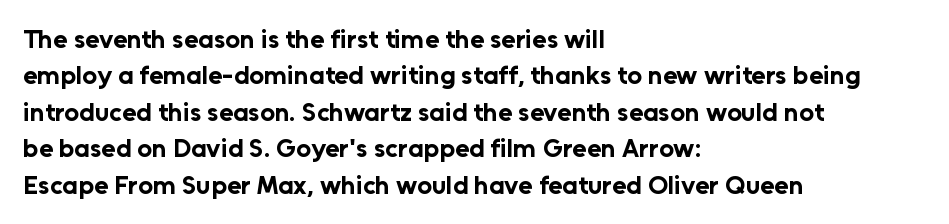
{"italic": "no", "bold": "yes", "underline": "no", "align": "left", "line_spacing": "normal", "line_spacing_ratio": 1.4, "letter_spacing": "normal", "letter_spacing_em": 0.0, "glyph_px": 26}
